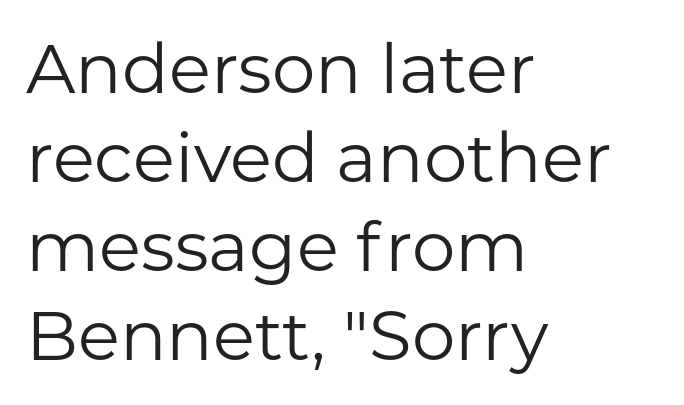
{"serif": "no", "italic": "no", "bold": "no", "weight": "regular", "width": "normal", "stroke_contrast": "low", "x_height": "medium", "monospaced": "no", "underline": "no", "align": "left", "line_spacing": "normal", "line_spacing_ratio": 1.29, "letter_spacing": "normal", "letter_spacing_em": 0.0, "glyph_px": 69}
